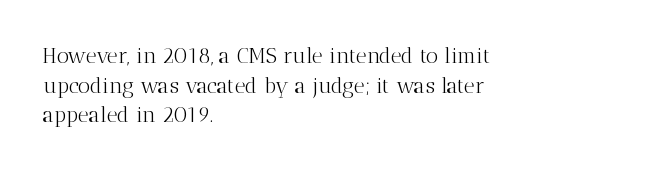
Q: Is the text bold? A: No.
Q: Is the text italic (slanted)? A: No, it is upright.
Q: Is the text underlined? A: No.
Q: How is the paragraph aligned? A: Left-aligned.
Q: Is the spacing between letters normal or unusually wide? A: Normal.
Q: Is the spacing between lines tight, normal or loose? A: Normal.
